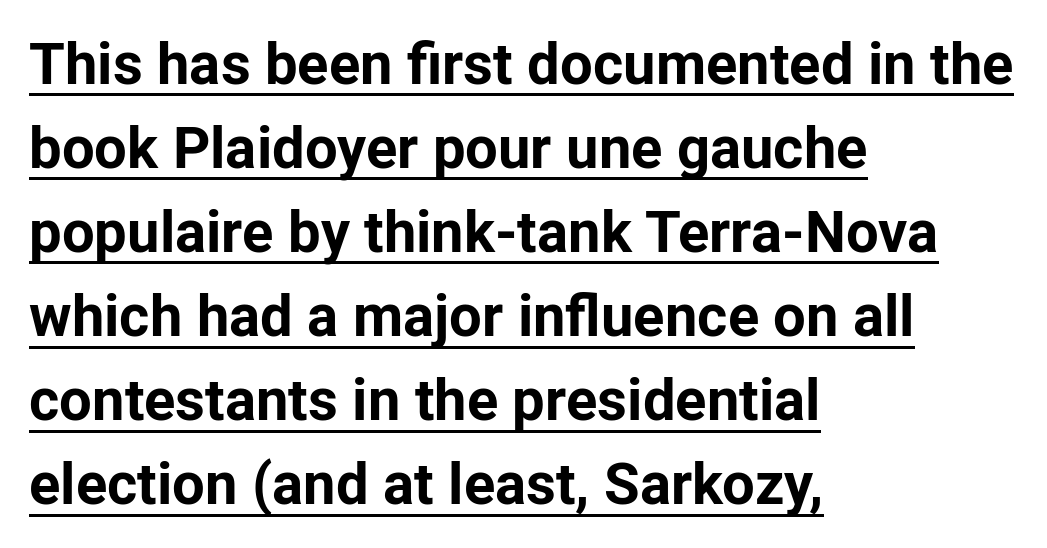
{"serif": "no", "italic": "no", "bold": "yes", "weight": "bold", "width": "normal", "stroke_contrast": "low", "x_height": "medium", "monospaced": "no", "underline": "yes", "align": "left", "line_spacing": "normal", "line_spacing_ratio": 1.45, "letter_spacing": "normal", "letter_spacing_em": 0.0, "glyph_px": 58}
